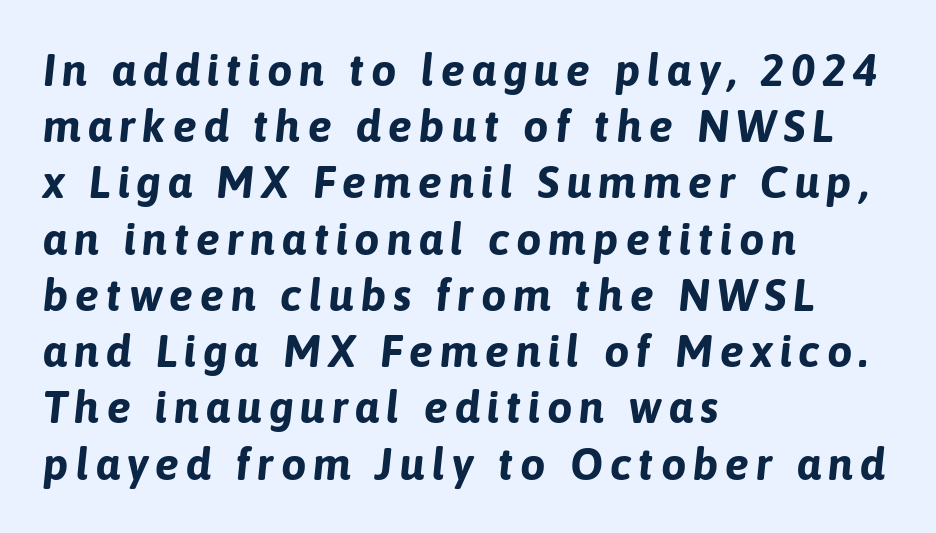
Here the designer chose a conventional face with non-uniform glyph widths. One glance says typical: line gaps are just what's usual. Typesetter's note: full bold, strokes at maximum text heaviness. Italic? Definitely — the glyphs are oblique.
